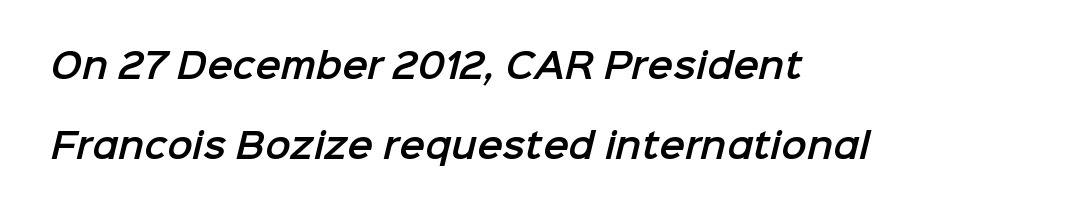
Note the varied advance widths — an 'i' is clearly narrower than an 'm'. Spacing between characters is what you'd get straight out of the box. These lines stand farther apart than default settings would place them. The zone under the glyphs is completely vacant. The text block is weighted toward the left margin, trailing off unevenly rightward.
